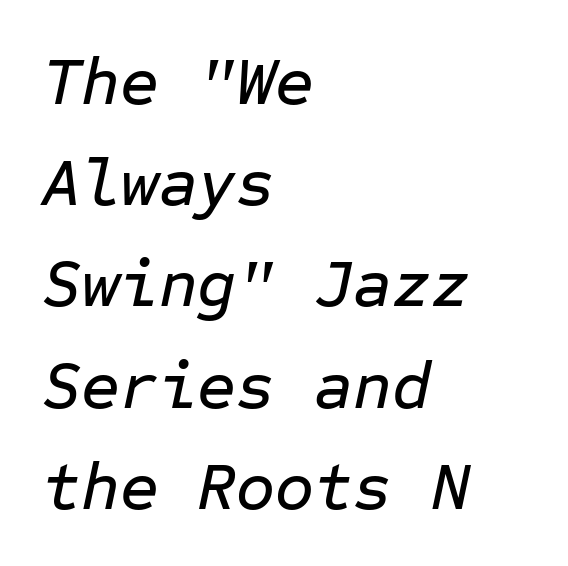
The image shows 67 px text type, italic (leaning right), monospaced; set left-aligned, normal line spacing (1.51x), normal letter spacing, not underlined; low stroke contrast and a medium x-height.
